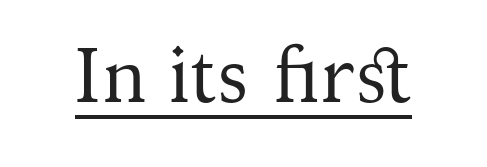
Designer's note — italics off, roman on. Students, observe the line beneath the letters — that is underlining. Varying glyph widths throughout — classic text-font behaviour. Letterform terminals end in serifs throughout the passage.
